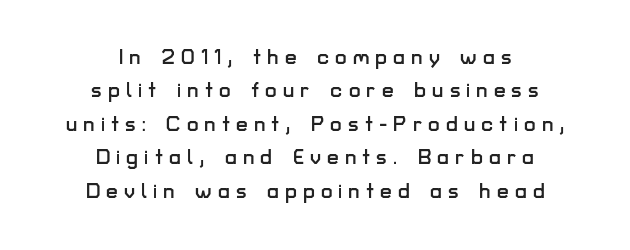
Words appear elongated and porous because spacing is wide. These lines are centered, leaving both edges ragged. If you measured baseline to baseline, you'd find a middling distance. The font's upright variant was chosen for this text. The space directly below the letters is spotless.
